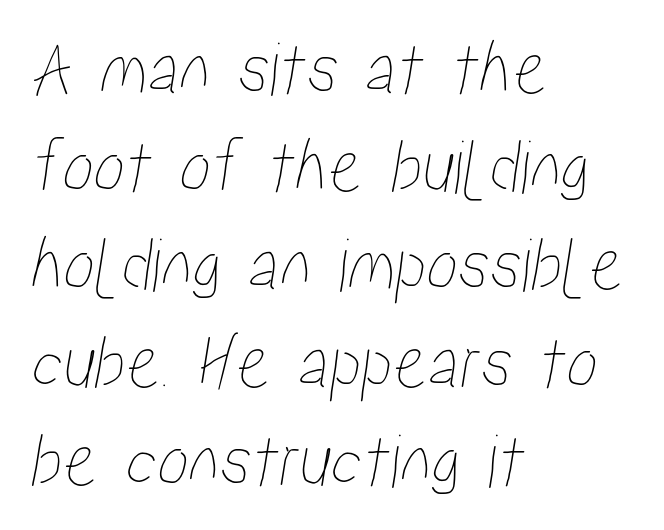
The image shows 79 px condensed type; set left-aligned, line spacing 1.24x, normal letter spacing, not underlined; low stroke contrast and a medium x-height.
